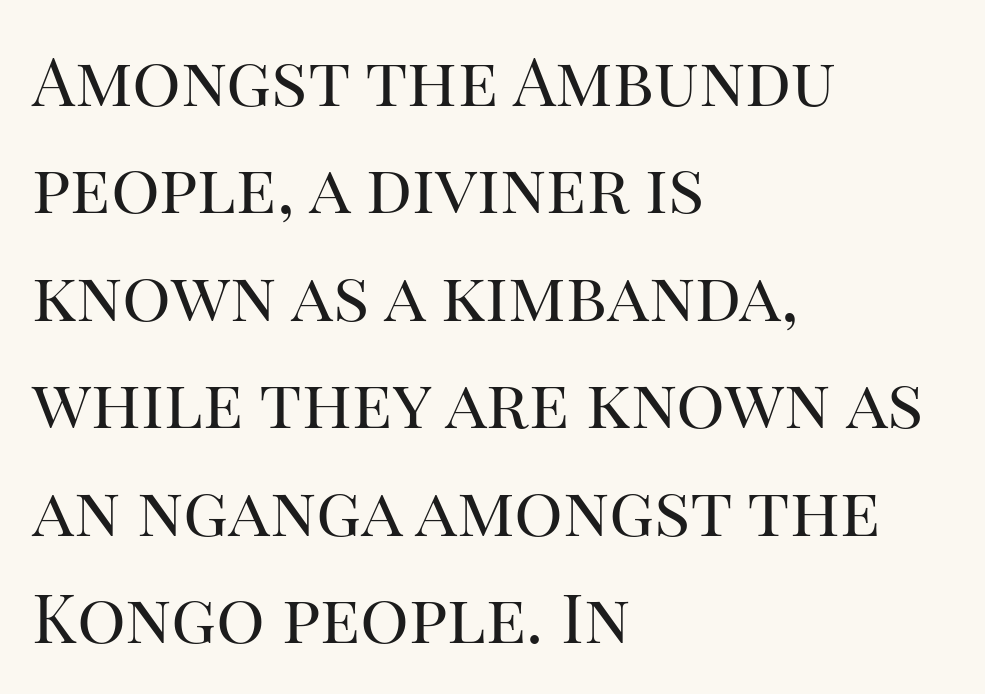
Q: Is the text bold? A: No.
Q: Is the text italic (slanted)? A: No, it is upright.
Q: Is the typeface a serif or a sans-serif typeface? A: Serif.
Q: Is the text underlined? A: No.
Q: How is the paragraph aligned? A: Left-aligned.
Q: Is the spacing between letters normal or unusually wide? A: Normal.
Q: Is the spacing between lines tight, normal or loose? A: Normal.
Q: Width (condensed, normal, or wide)? A: Normal.
Q: Stroke contrast? A: High.
Q: x-height? A: Large.
Q: Monospaced? A: No.
